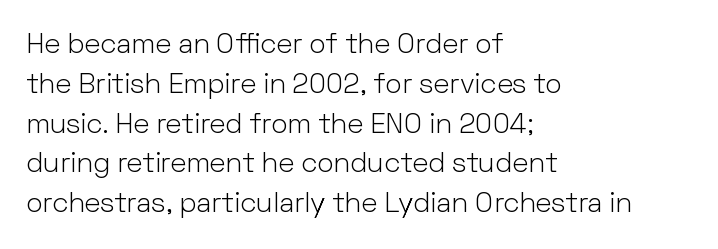
{"serif": "no", "italic": "no", "bold": "no", "weight": "light", "width": "normal", "stroke_contrast": "low", "x_height": "medium", "monospaced": "no", "underline": "no", "align": "left", "line_spacing": "normal", "line_spacing_ratio": 1.42, "letter_spacing": "normal", "letter_spacing_em": 0.0, "glyph_px": 28}
